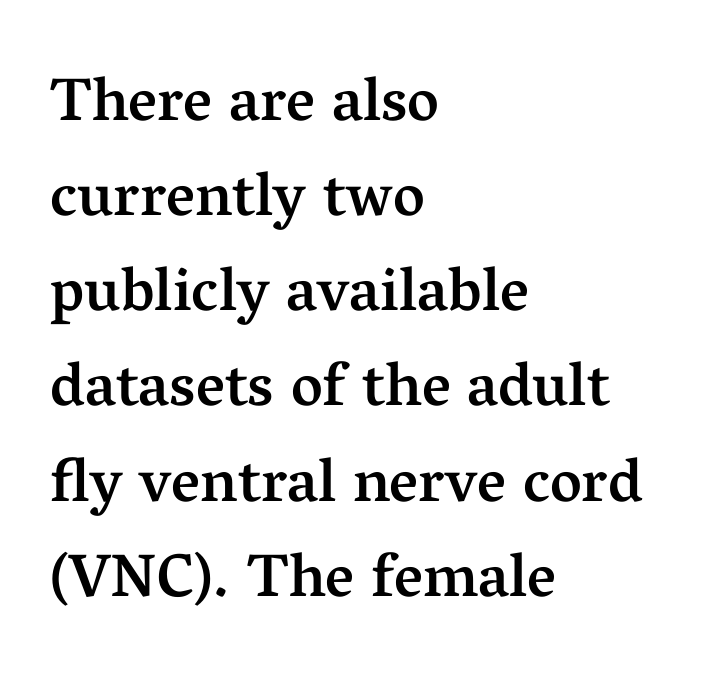
Q: Is the text bold? A: Semi-bold.
Q: Is the text italic (slanted)? A: No, it is upright.
Q: Is the typeface a serif or a sans-serif typeface? A: Serif.
Q: Is the text underlined? A: No.
Q: How is the paragraph aligned? A: Left-aligned.
Q: Is the spacing between letters normal or unusually wide? A: Normal.
Q: Is the spacing between lines tight, normal or loose? A: Normal.
Q: Width (condensed, normal, or wide)? A: Normal.
Q: Stroke contrast? A: Medium.
Q: x-height? A: Medium.
Q: Monospaced? A: No.
